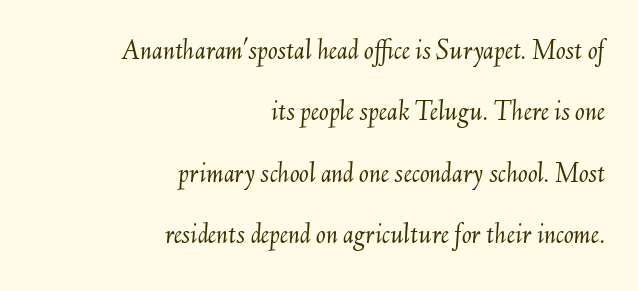
Q: Is the text bold? A: No.
Q: Is the text italic (slanted)? A: Yes, it leans right by about 6 degrees.
Q: Is the text underlined? A: No.
Q: How is the paragraph aligned? A: Right-aligned.
Q: Is the spacing between letters normal or unusually wide? A: Normal.
Q: Is the spacing between lines tight, normal or loose? A: Loose.
Q: Width (condensed, normal, or wide)? A: Normal.
Q: Stroke contrast? A: Medium.
Q: x-height? A: Small.
Q: Monospaced? A: No.
